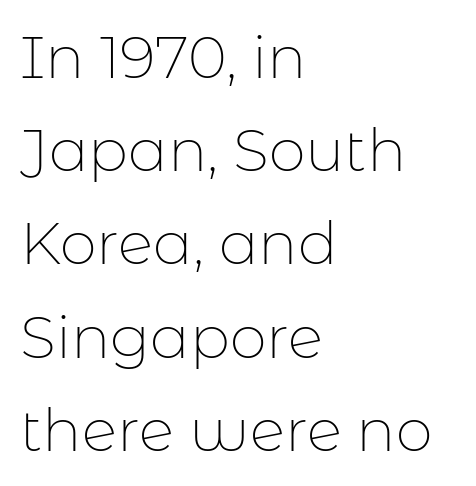
Q: Is the text bold? A: No.
Q: Is the text italic (slanted)? A: No, it is upright.
Q: Is the typeface a serif or a sans-serif typeface? A: Sans-serif.
Q: Is the text underlined? A: No.
Q: How is the paragraph aligned? A: Left-aligned.
Q: Is the spacing between letters normal or unusually wide? A: Normal.
Q: Is the spacing between lines tight, normal or loose? A: Normal.
Q: Width (condensed, normal, or wide)? A: Normal.
Q: Stroke contrast? A: Low.
Q: x-height? A: Medium.
Q: Monospaced? A: No.
